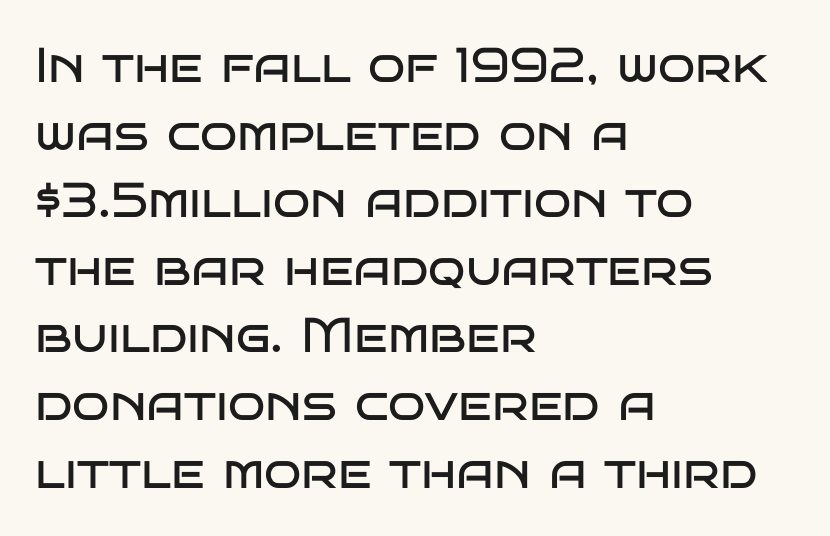
{"serif": "no", "italic": "no", "bold": "no", "weight": "regular", "width": "wide", "stroke_contrast": "low", "x_height": "large", "monospaced": "no", "underline": "no", "align": "left", "line_spacing": "normal", "line_spacing_ratio": 1.38, "letter_spacing": "normal", "letter_spacing_em": 0.0, "glyph_px": 49}
